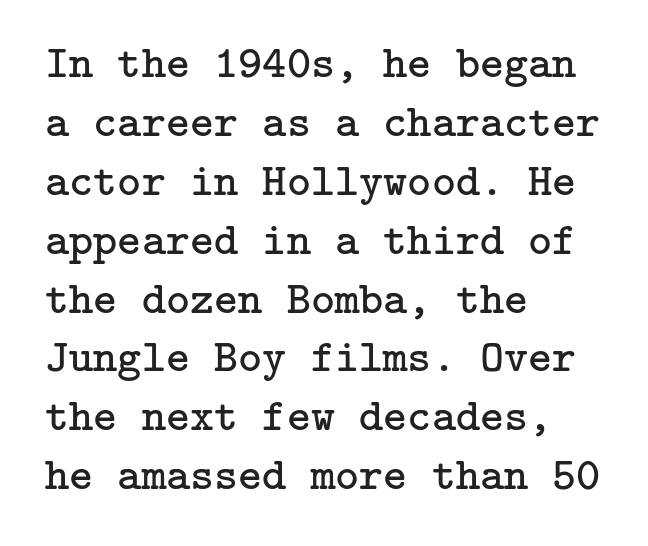
{"serif": "yes", "italic": "no", "bold": "no", "weight": "regular", "width": "normal", "stroke_contrast": "low", "x_height": "medium", "underline": "no", "align": "left", "line_spacing": "normal", "line_spacing_ratio": 1.28, "letter_spacing": "normal", "letter_spacing_em": 0.0, "glyph_px": 46}
